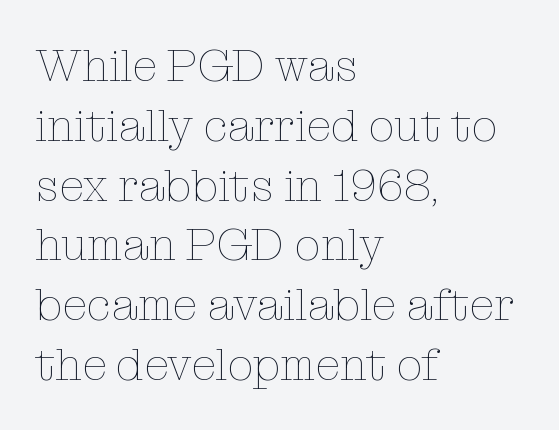
The image shows 46 px thin type, upright; set left-aligned, normal line spacing (1.3x), normal letter spacing, not underlined; low stroke contrast and a medium x-height.
